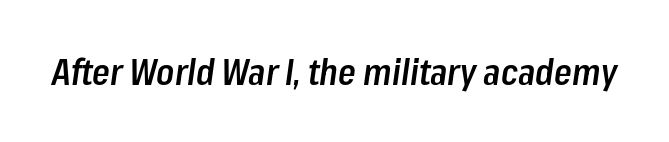
The image shows 36 px semibold, condensed type, italic (leaning right); set normal letter spacing, not underlined; low stroke contrast and a medium x-height.
